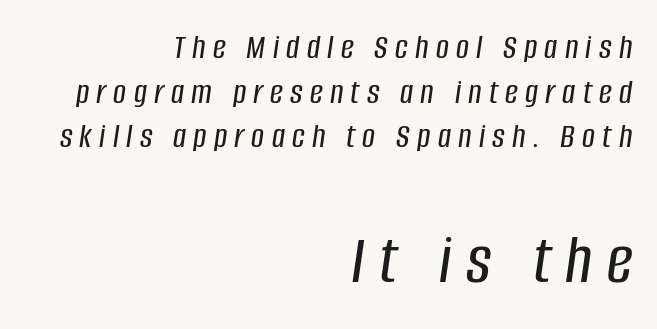
{"italic": "yes", "lean": "right", "slant_degrees": 8, "width": "condensed", "stroke_contrast": "low", "x_height": "large", "monospaced": "no", "underline": "no", "align": "right", "line_spacing_ratio": 1.24, "letter_spacing": "wide", "letter_spacing_em": 0.2, "larger_block": "second", "size_ratio": 2.0, "glyph_px": 72}
